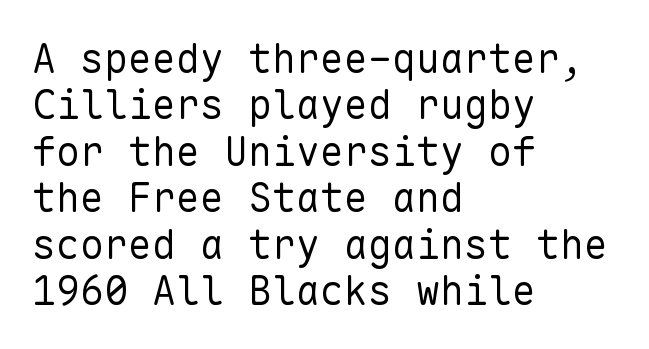
Q: Is the text bold? A: No.
Q: Is the text italic (slanted)? A: No, it is upright.
Q: Is the typeface a serif or a sans-serif typeface? A: Sans-serif.
Q: Is the text underlined? A: No.
Q: How is the paragraph aligned? A: Left-aligned.
Q: Is the spacing between letters normal or unusually wide? A: Normal.
Q: Width (condensed, normal, or wide)? A: Normal.
Q: Stroke contrast? A: Low.
Q: x-height? A: Medium.
Q: Monospaced? A: Yes.
